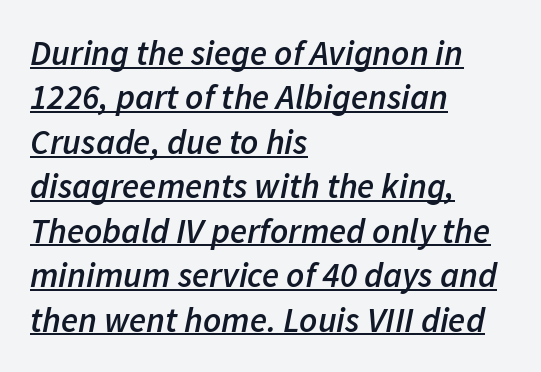
{"italic": "yes", "lean": "right", "slant_degrees": 11, "bold": "semi", "weight": "semibold", "width": "normal", "stroke_contrast": "low", "x_height": "medium", "monospaced": "no", "underline": "yes", "align": "left", "line_spacing": "normal", "line_spacing_ratio": 1.27, "letter_spacing": "normal", "letter_spacing_em": 0.0, "glyph_px": 35}
